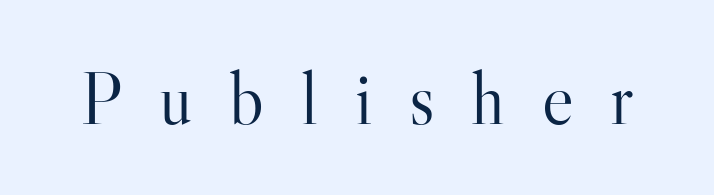
Each word looks stretched out because of the extra space between its letters. These glyphs show unthickened strokes, regular width or finer. Any mark beneath the type? The region is blank. The letters stand upright; this is a roman face. You could not count columns in this text — the font is proportionally spaced. What kind of face is this? One with serifs.
